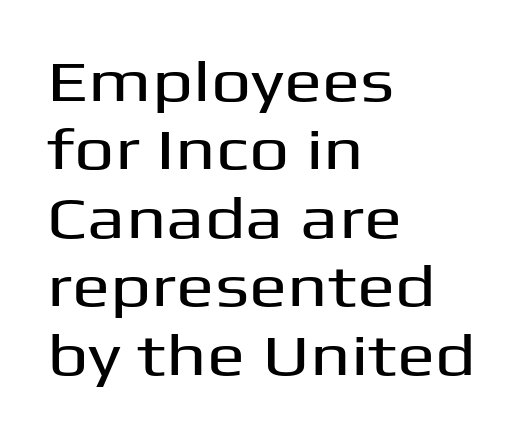
Q: Is the text italic (slanted)? A: No, it is upright.
Q: Is the typeface a serif or a sans-serif typeface? A: Sans-serif.
Q: Is the text underlined? A: No.
Q: How is the paragraph aligned? A: Left-aligned.
Q: Is the spacing between letters normal or unusually wide? A: Normal.
Q: Width (condensed, normal, or wide)? A: Wide.
Q: Stroke contrast? A: Medium.
Q: x-height? A: Medium.
Q: Monospaced? A: No.
